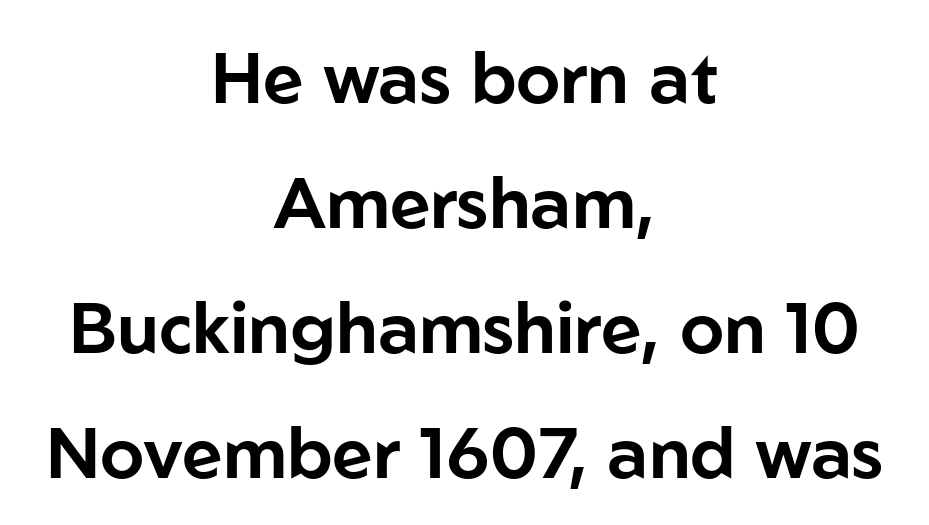
Regarding serifs, this sample does without them. Do the characters align in a grid? No, the font is proportional. Is the block centered? Yes — each line is placed symmetrically about the middle. Tall strokes in this sample are plumb rather than angled.
